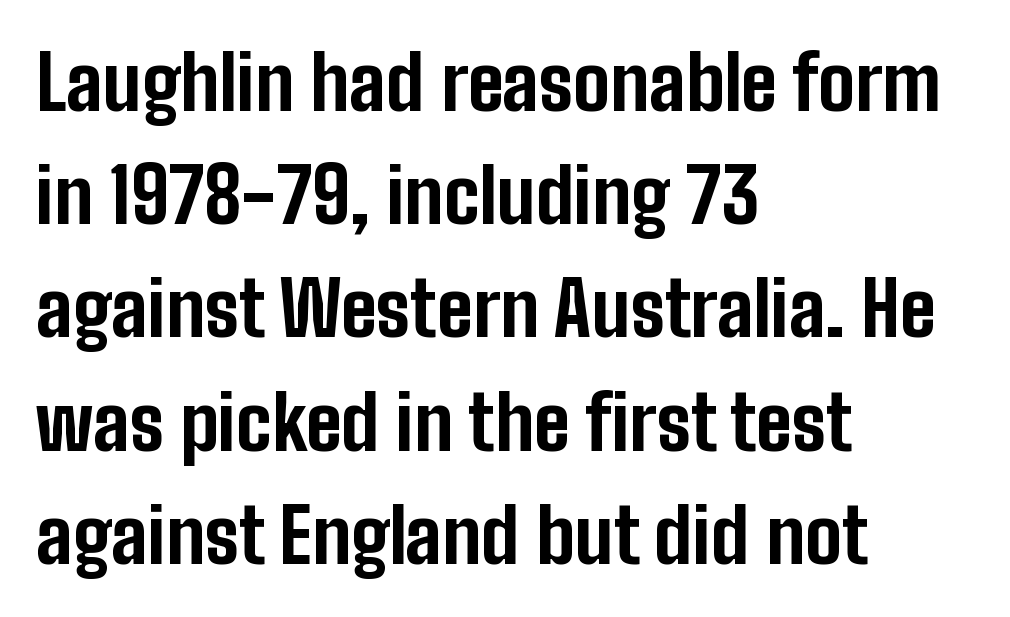
The characters look thick and weighty, a clear bold. Character widths vary here, with narrow letters taking less room than wide ones. These lines stack with their left ends in a neat column. These lines were composed using upright roman letters. Observe the absence of serifs on each vertical stroke in this sample.
